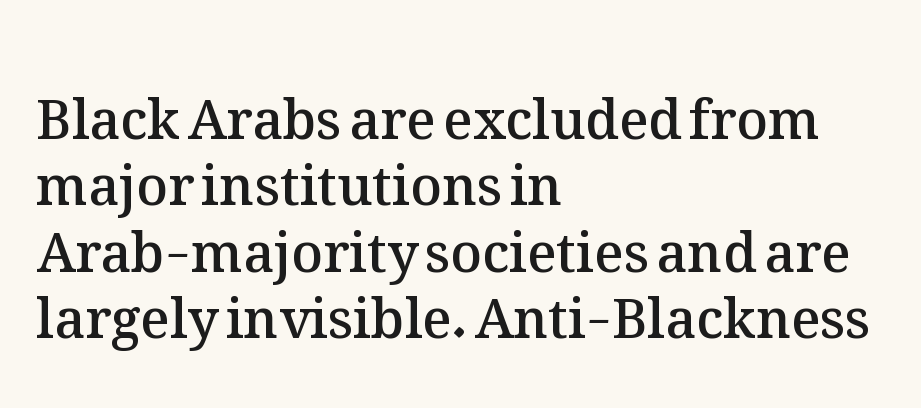
How are the letters spaced? Ordinarily, with no added tracking. The setting favours the left margin, as ordinary paragraphs usually do. Looks like regular typesetting: each glyph gets only the width it needs. Moderately thickened strokes mark this as semibold type.
